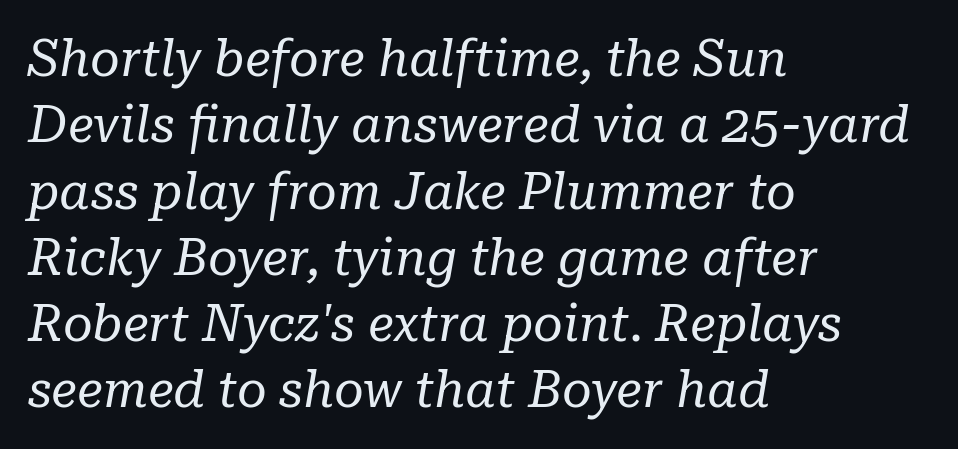
Font category for this specimen: serif. Do the characters align in a grid? No, the font is proportional. The paragraph shown leans on its left margin. Honestly, the letter spacing is just normal — you wouldn't notice it.
